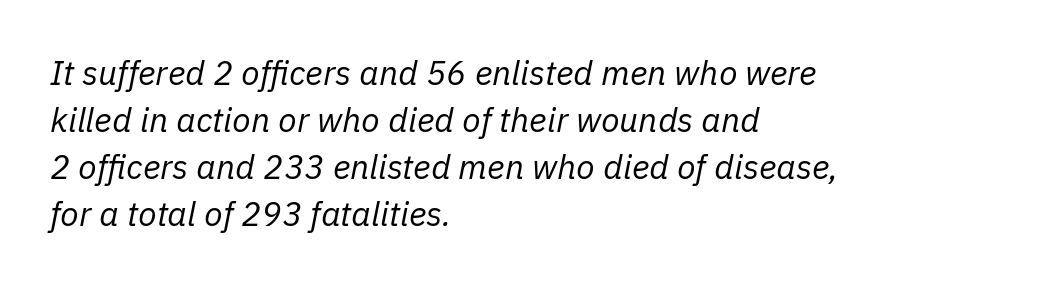
The image shows 34 px regular-weight type, italic (leaning right); set left-aligned, normal line spacing (1.38x), normal letter spacing, not underlined; low stroke contrast and a medium x-height.
